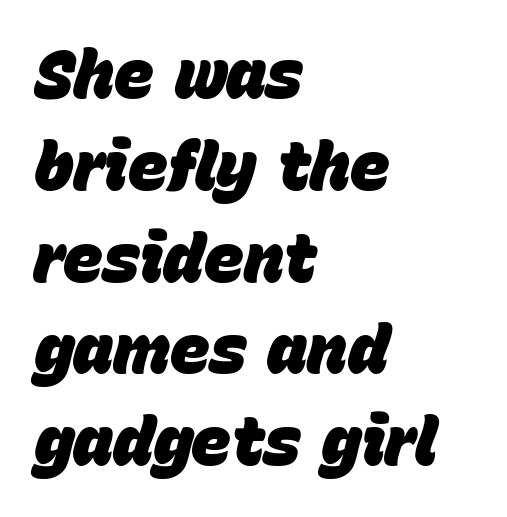
Line starts are locked; line ends wander. Every character sits at an angle, as italics do. Summary of weight: heavy, a full bold. Honestly, there is no underline to notice here at all.
